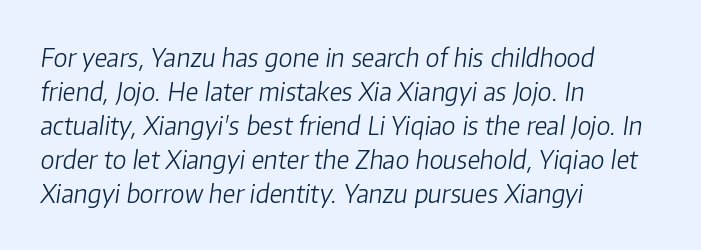
The image shows 25 px text type, italic (leaning right); set left-aligned, normal line spacing (1.36x), normal letter spacing, not underlined.
